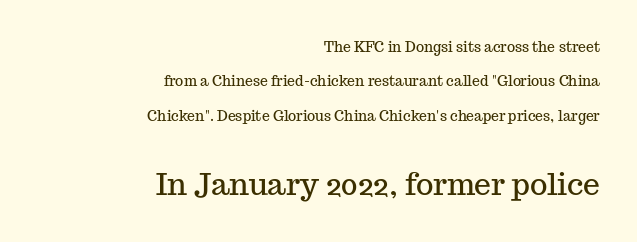
{"serif": "yes", "italic": "no", "width": "normal", "stroke_contrast": "medium", "x_height": "medium", "monospaced": "no", "underline": "no", "align": "right", "line_spacing": "loose", "line_spacing_ratio": 2.46, "letter_spacing": "normal", "letter_spacing_em": 0.0, "larger_block": "second", "size_ratio": 2.14, "glyph_px": 30}
